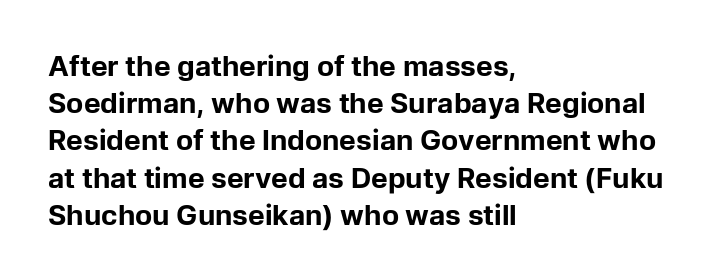
{"serif": "no", "italic": "no", "bold": "yes", "weight": "bold", "width": "normal", "stroke_contrast": "low", "x_height": "medium", "monospaced": "no", "underline": "no", "align": "left", "line_spacing": "normal", "line_spacing_ratio": 1.33, "letter_spacing": "normal", "letter_spacing_em": 0.0, "glyph_px": 28}
